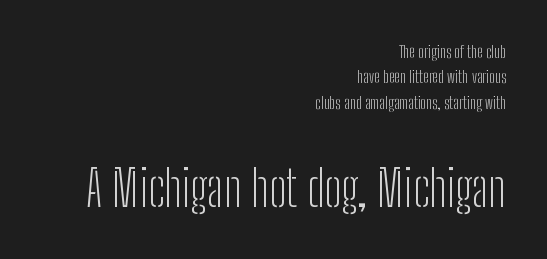
The image shows 50 px light, condensed sans-serif type, upright; set right-aligned, normal line spacing (1.49x), normal letter spacing, not underlined; the second (bottom) block is 2.94x larger; low stroke contrast and a medium x-height.
